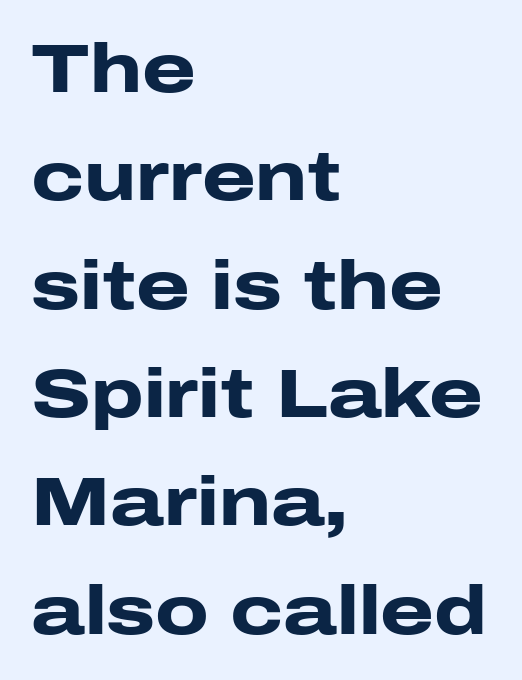
The image shows 69 px heavy, wide sans-serif type, upright; set left-aligned, normal line spacing (1.57x), normal letter spacing, not underlined; low stroke contrast and a medium x-height.
